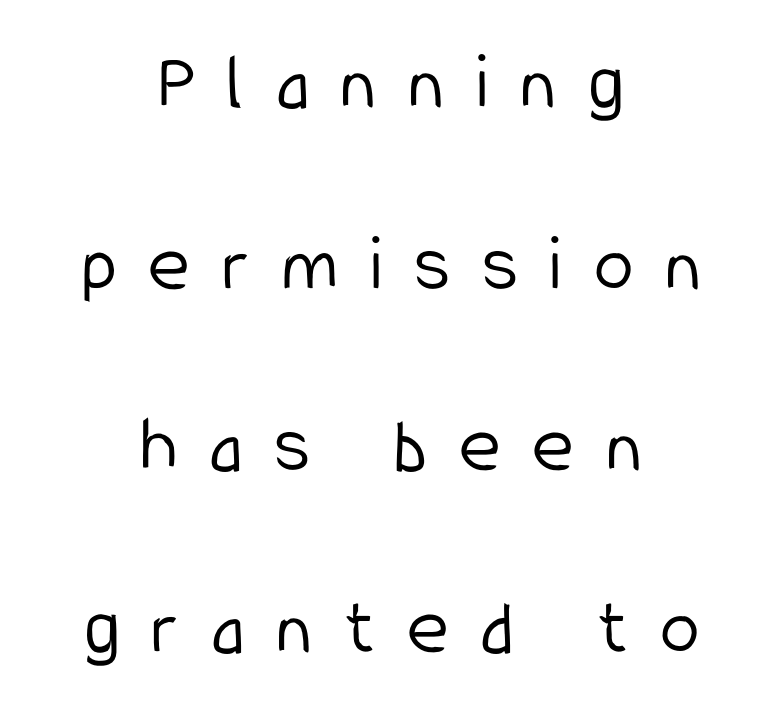
{"serif": "no", "italic": "no", "bold": "no", "weight": "light", "width": "condensed", "stroke_contrast": "low", "x_height": "medium", "monospaced": "no", "underline": "no", "align": "center", "line_spacing": "loose", "line_spacing_ratio": 2.27, "letter_spacing": "wide", "letter_spacing_em": 0.4, "glyph_px": 80}
